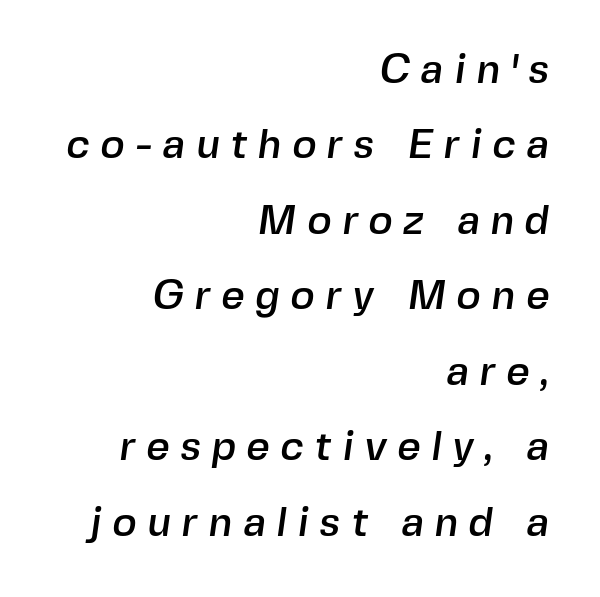
Q: Is the typeface a serif or a sans-serif typeface? A: Sans-serif.
Q: Is the text underlined? A: No.
Q: How is the paragraph aligned? A: Right-aligned.
Q: Is the spacing between letters normal or unusually wide? A: Unusually wide.
Q: Width (condensed, normal, or wide)? A: Normal.
Q: x-height? A: Medium.
Q: Monospaced? A: No.
